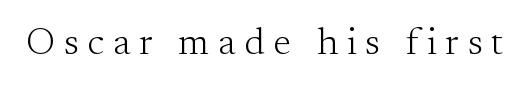
{"serif": "yes", "italic": "no", "bold": "no", "weight": "light", "width": "normal", "stroke_contrast": "medium", "x_height": "small", "monospaced": "no", "underline": "no", "letter_spacing": "wide", "letter_spacing_em": 0.23, "glyph_px": 38}
